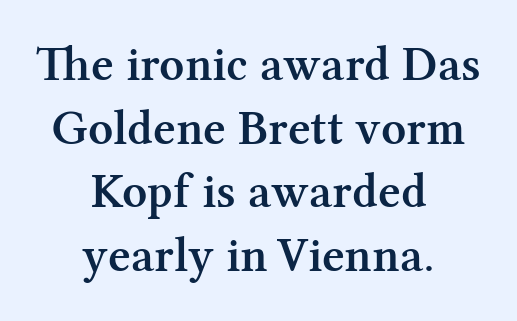
In terms of weight, the rendering is demibold, just under bold. A centered setting, common on invitations and titles, is used for this passage. Does the leading feel generous? No, just average. This sample has the flowing, uneven cadence of proportional lettering.
